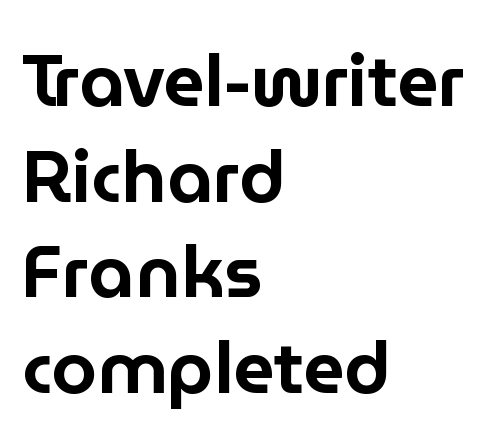
Q: Is the text italic (slanted)? A: No, it is upright.
Q: Is the typeface a serif or a sans-serif typeface? A: Sans-serif.
Q: Is the text underlined? A: No.
Q: How is the paragraph aligned? A: Left-aligned.
Q: Is the spacing between letters normal or unusually wide? A: Normal.
Q: Is the spacing between lines tight, normal or loose? A: Normal.
Q: Width (condensed, normal, or wide)? A: Normal.
Q: Stroke contrast? A: Low.
Q: x-height? A: Medium.
Q: Monospaced? A: No.
